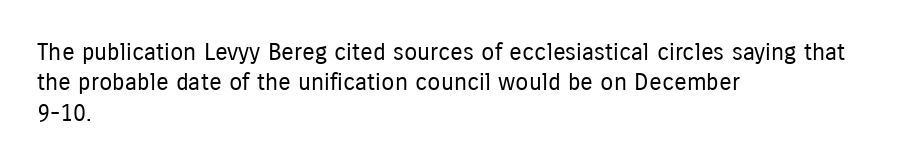
The image shows 24 px text type, upright; set left-aligned, normal line spacing (1.27x), normal letter spacing, not underlined.
